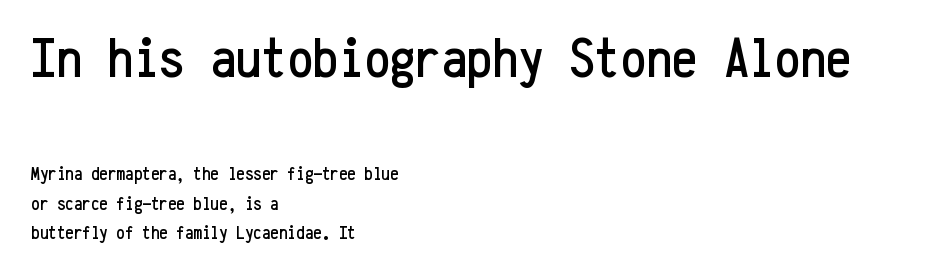
{"serif": "no", "italic": "no", "width": "condensed", "stroke_contrast": "low", "x_height": "medium", "monospaced": "yes", "underline": "no", "align": "left", "line_spacing": "normal", "line_spacing_ratio": 1.54, "letter_spacing": "normal", "letter_spacing_em": 0.0, "larger_block": "first", "size_ratio": 3.0, "glyph_px": 57}
